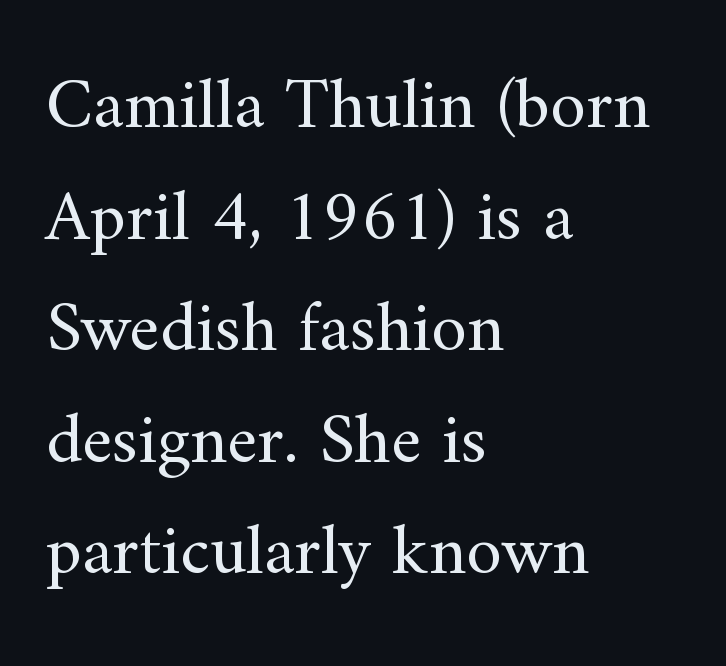
Is there much room between lines? A standard amount, neither cramped nor airy. What kind of face is this? One with serifs. Has an underline been added? It has not. These lines stack with their left ends in a neat column. No italicization has been applied; the sample stays upright.
